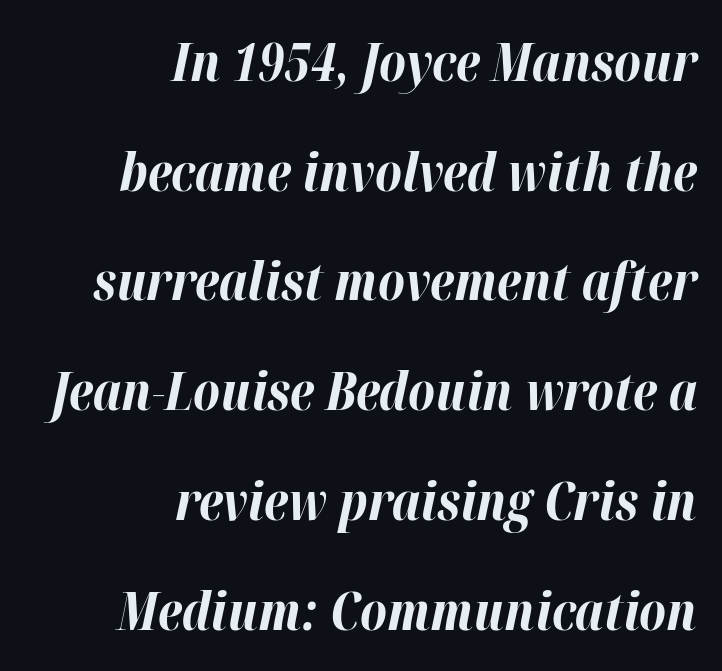
The image shows 52 px bold type, italic (leaning right); set right-aligned, loose line spacing (2.11x), normal letter spacing, not underlined; high stroke contrast and a medium x-height.
